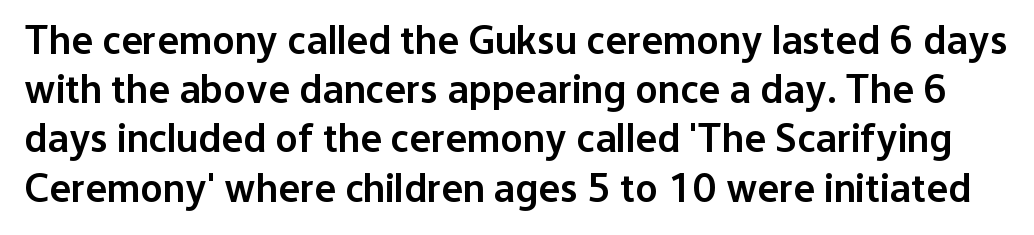
Q: Is the text bold? A: Semi-bold.
Q: Is the text italic (slanted)? A: No, it is upright.
Q: Is the typeface a serif or a sans-serif typeface? A: Sans-serif.
Q: Is the text underlined? A: No.
Q: Is the spacing between letters normal or unusually wide? A: Normal.
Q: Width (condensed, normal, or wide)? A: Normal.
Q: Stroke contrast? A: Low.
Q: x-height? A: Medium.
Q: Monospaced? A: No.
